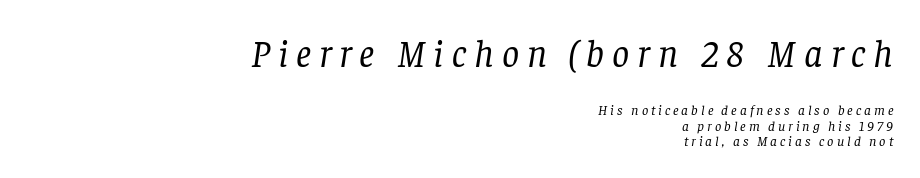
{"serif": "yes", "italic": "yes", "lean": "right", "slant_degrees": 8, "bold": "no", "weight": "regular", "width": "normal", "stroke_contrast": "low", "x_height": "large", "monospaced": "no", "underline": "no", "align": "right", "line_spacing": "tight", "line_spacing_ratio": 1.12, "letter_spacing": "wide", "letter_spacing_em": 0.21, "larger_block": "first", "size_ratio": 2.71, "glyph_px": 38}
